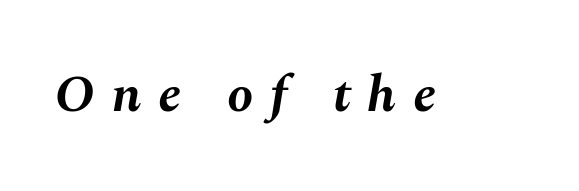
The image shows 52 px bold type, italic (leaning right); set unusually wide letter spacing (+0.32 em), not underlined; medium stroke contrast and a medium x-height.
